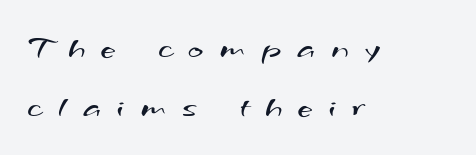
This rendering employs a face without finishing strokes, i.e., a sans-serif. Each stroke keeps to a modest, everyday thickness or less. Character widths vary here, with narrow letters taking less room than wide ones. Type without underlining. Horizontal alignment here is leftward, the default for most running prose.
